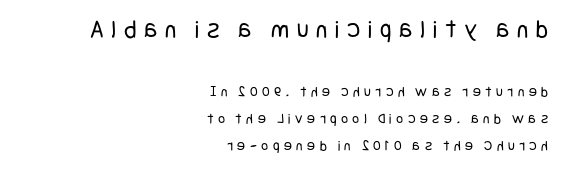
The image shows 26 px text type, upright; set right-aligned, line spacing 1.8x, unusually wide letter spacing (+0.3 em), not underlined; the first (top) block is 1.73x larger.
